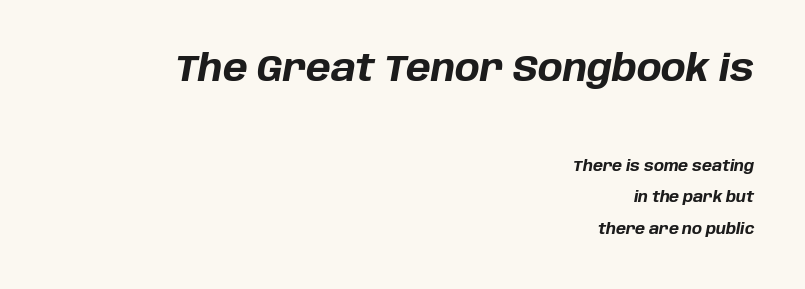
You get the large type first, then a drop to smaller type. It's the slanting kind of type. The lines are quadded right. Each glyph is drawn with heavy, bold strokes. Underlining? Definitely not there. Looks like regular typesetting: each glyph gets only the width it needs.
